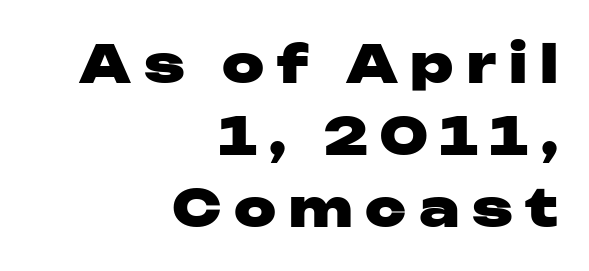
{"serif": "no", "italic": "no", "bold": "yes", "weight": "heavy", "width": "wide", "stroke_contrast": "low", "x_height": "medium", "monospaced": "no", "underline": "no", "align": "right", "line_spacing": "normal", "line_spacing_ratio": 1.38, "letter_spacing": "wide", "letter_spacing_em": 0.24, "glyph_px": 52}
